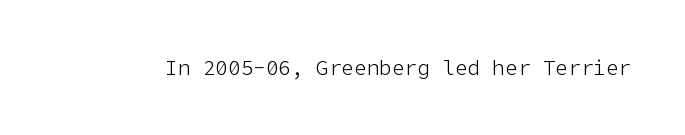
Q: Is the text bold? A: No.
Q: Is the text italic (slanted)? A: No, it is upright.
Q: Is the text underlined? A: No.
Q: Is the spacing between letters normal or unusually wide? A: Normal.
